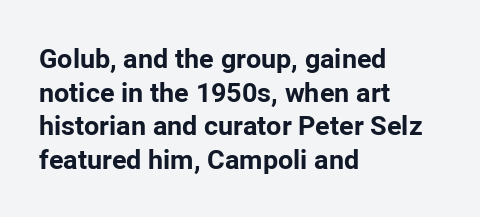
{"italic": "no", "bold": "yes", "underline": "no", "align": "left", "line_spacing": "normal", "line_spacing_ratio": 1.25, "letter_spacing": "normal", "letter_spacing_em": 0.0, "glyph_px": 27}
